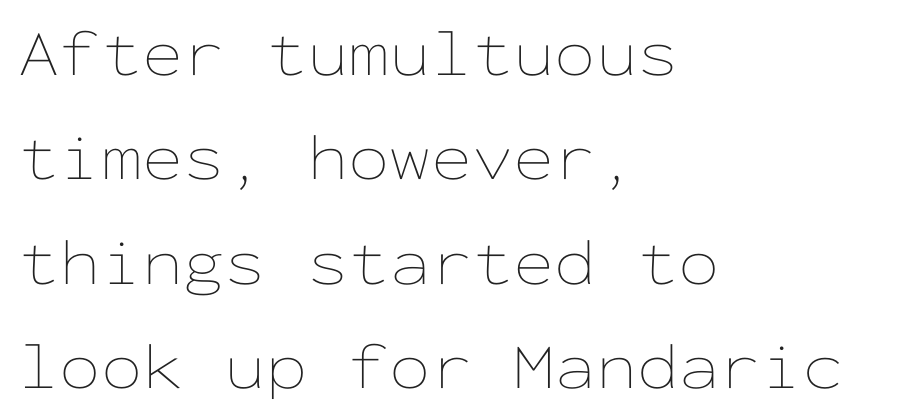
{"italic": "no", "bold": "no", "weight": "thin", "width": "wide", "stroke_contrast": "low", "x_height": "medium", "monospaced": "yes", "underline": "no", "align": "left", "line_spacing": "normal", "line_spacing_ratio": 1.58, "letter_spacing": "normal", "letter_spacing_em": 0.0, "glyph_px": 66}
